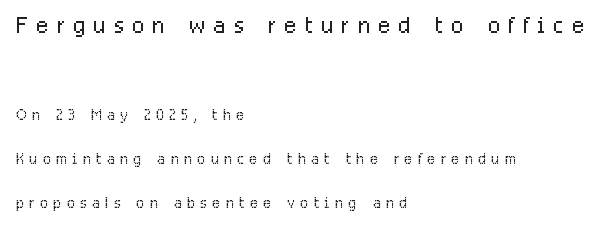
The image shows 32 px light, condensed sans-serif type, upright; set left-aligned, loose line spacing (2.08x), unusually wide letter spacing (+0.26 em), not underlined; the first (top) block is 1.52x larger; low stroke contrast and a medium x-height.
